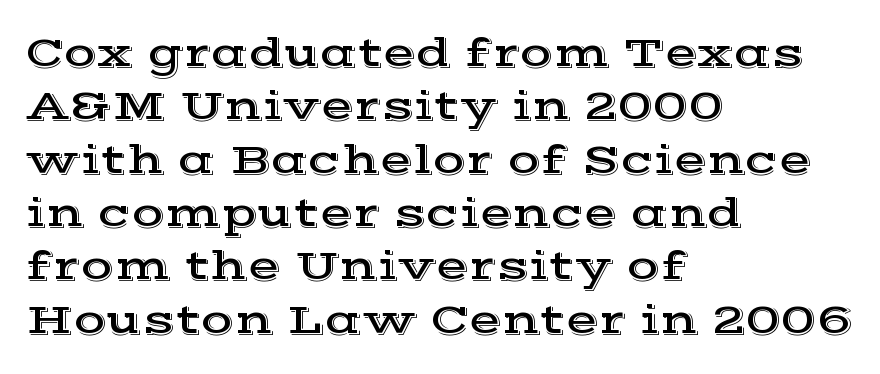
You could call the tracking neutral — neither tight nor loose. A typesetter would call this proportional, since set widths differ per character. Underline: absent. Caption: multi-line text, flush left, ragged right.
